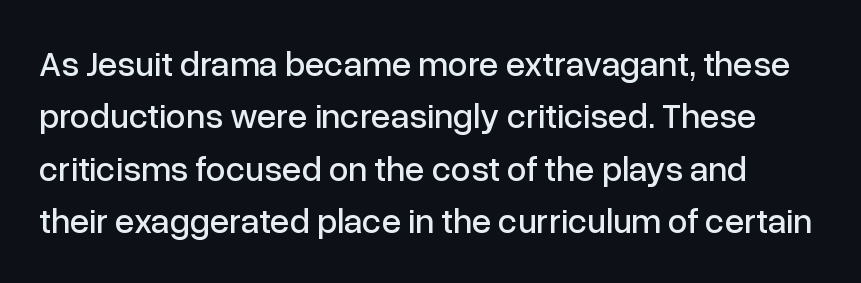
Descenders hang freely into open space. Leading matches the norm, producing a regular column. The rendering shows plain stroke endings on the letterforms — a sans-serif design. What stands out about the letter spacing? Nothing — it is the standard amount. Is this a fixed-width face? No — the glyphs have proportional, varying widths.
